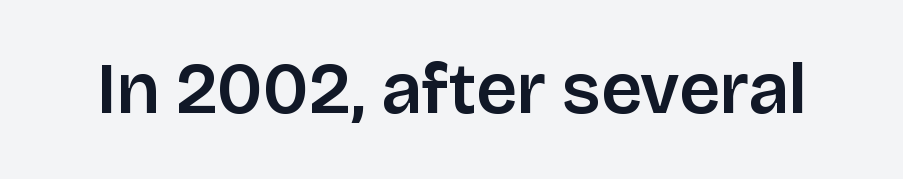
The image shows 72 px sans-serif type, upright; set normal letter spacing, not underlined; low stroke contrast and a large x-height.
